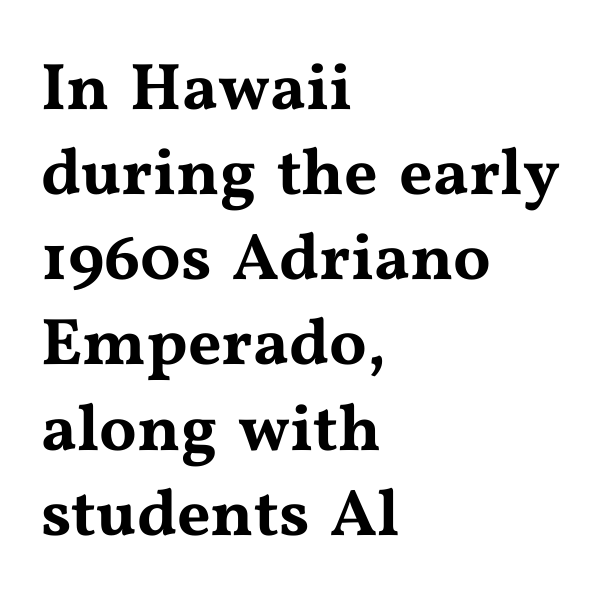
Glance below the letters and you will spot only blank space. A roman cut, with each character standing at attention. Stroke terminals: seriffed. The letters advance in unequal steps, a hallmark of proportional type.
